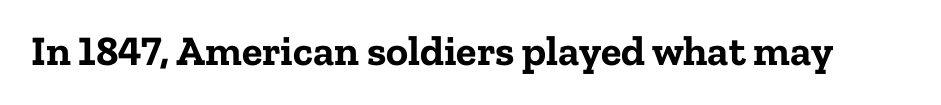
The image shows 42 px bold serif type, upright; set normal letter spacing, not underlined; low stroke contrast and a medium x-height.
